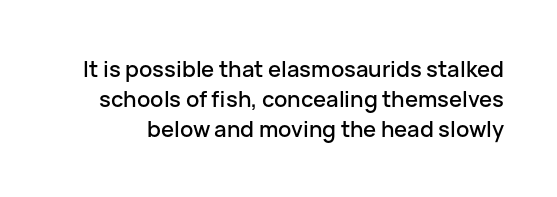
{"italic": "no", "underline": "no", "line_spacing": "normal", "line_spacing_ratio": 1.36, "letter_spacing": "normal", "letter_spacing_em": 0.0, "glyph_px": 22}
